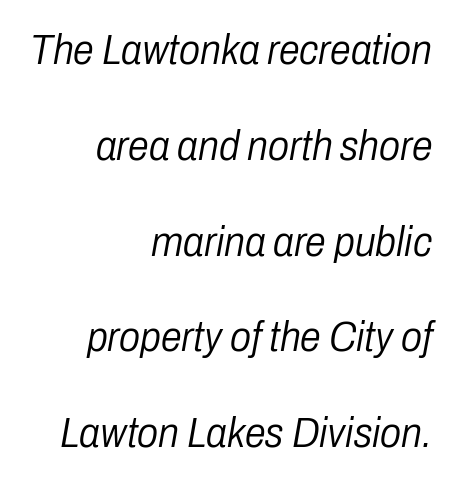
Tracking here is standard; glyphs follow each other at the usual distance. Letters rest on an invisible, unmarked baseline. Is the stroke heavy? The answer is a plain regular-or-lighter. Quick note: italic.
